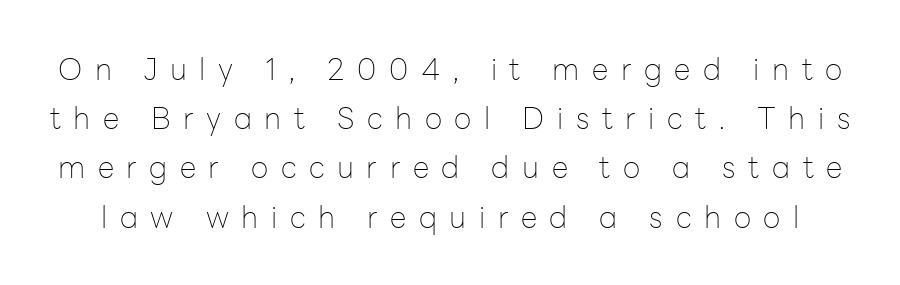
Any mark beneath the type? The region is blank. Rows of type keep a routine distance in the vertical direction. What kind of face is this? One without serifs — a sans. The cut favours lightness, reaching ordinary text weight at its darkest. Here the designer chose a conventional face with non-uniform glyph widths. Posture: straight, roman, zero tilt.
